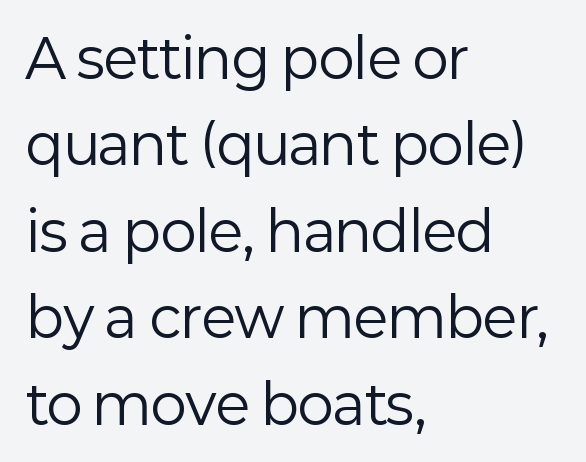
Q: Is the text bold? A: No.
Q: Is the text italic (slanted)? A: No, it is upright.
Q: Is the typeface a serif or a sans-serif typeface? A: Sans-serif.
Q: Is the text underlined? A: No.
Q: How is the paragraph aligned? A: Left-aligned.
Q: Is the spacing between letters normal or unusually wide? A: Normal.
Q: Is the spacing between lines tight, normal or loose? A: Normal.
Q: Width (condensed, normal, or wide)? A: Normal.
Q: Stroke contrast? A: Low.
Q: x-height? A: Medium.
Q: Monospaced? A: No.
